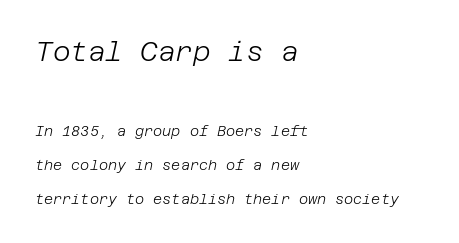
The image shows 27 px text type, italic (leaning right); set left-aligned, loose line spacing (2.42x), normal letter spacing, not underlined; the first (top) block is 1.93x larger.
